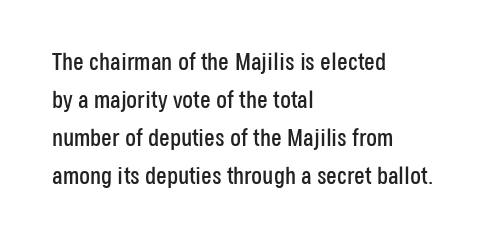
The specimen omits any rule beneath the text block's lines. Alignment: flush left. Italic? Not at all — the glyphs are vertical. The lines sit at an ordinary, default distance from one another. You could call the tracking neutral — neither tight nor loose.
